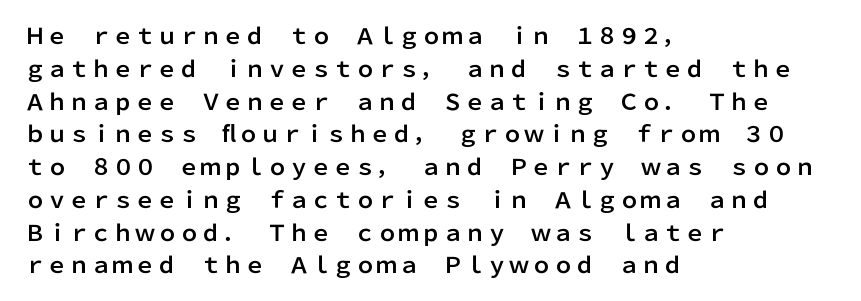
Q: Is the text italic (slanted)? A: No, it is upright.
Q: Is the text underlined? A: No.
Q: How is the paragraph aligned? A: Left-aligned.
Q: Is the spacing between letters normal or unusually wide? A: Normal.
Q: Is the spacing between lines tight, normal or loose? A: Normal.
